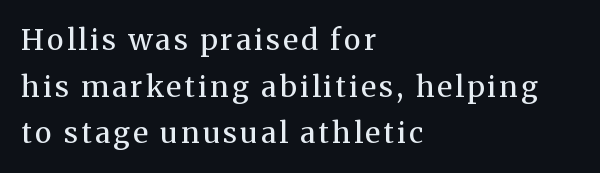
The face used here is proportionally spaced, like ordinary book or web type. Classification — serif. Any mark beneath the type? The region is blank. Italic? Not at all — the glyphs are vertical. Leading matches the norm, producing a regular column.
